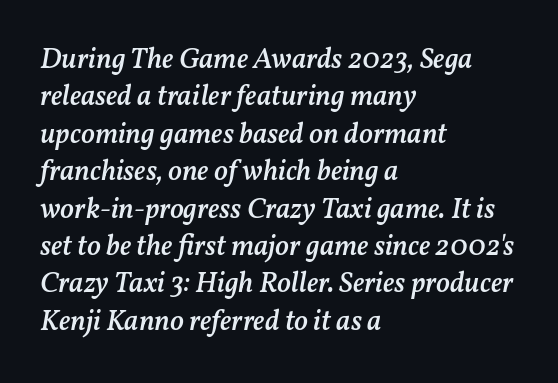
Q: Is the text bold? A: Semi-bold.
Q: Is the text italic (slanted)? A: Yes, it leans right by about 11 degrees.
Q: Is the text underlined? A: No.
Q: How is the paragraph aligned? A: Left-aligned.
Q: Is the spacing between letters normal or unusually wide? A: Normal.
Q: Is the spacing between lines tight, normal or loose? A: Normal.
Q: Width (condensed, normal, or wide)? A: Normal.
Q: Stroke contrast? A: Medium.
Q: x-height? A: Medium.
Q: Monospaced? A: No.
